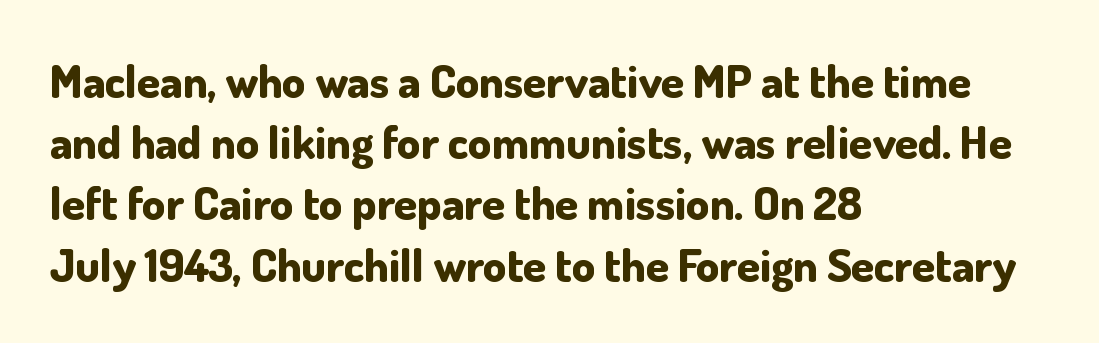
The image shows 46 px bold sans-serif type, upright; set left-aligned, normal line spacing (1.33x), normal letter spacing, not underlined; low stroke contrast and a small x-height.
